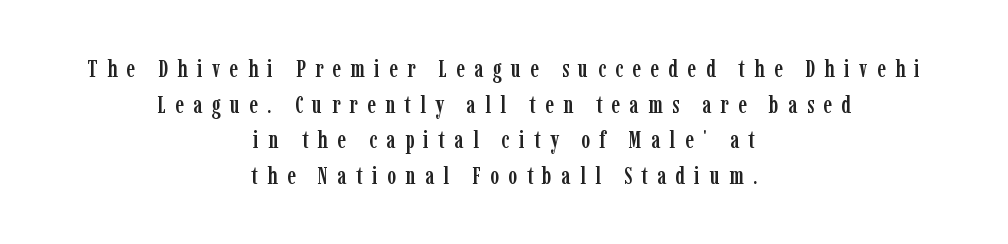
{"italic": "no", "underline": "no", "align": "center", "line_spacing": "normal", "line_spacing_ratio": 1.48, "letter_spacing": "wide", "letter_spacing_em": 0.39, "glyph_px": 24}
